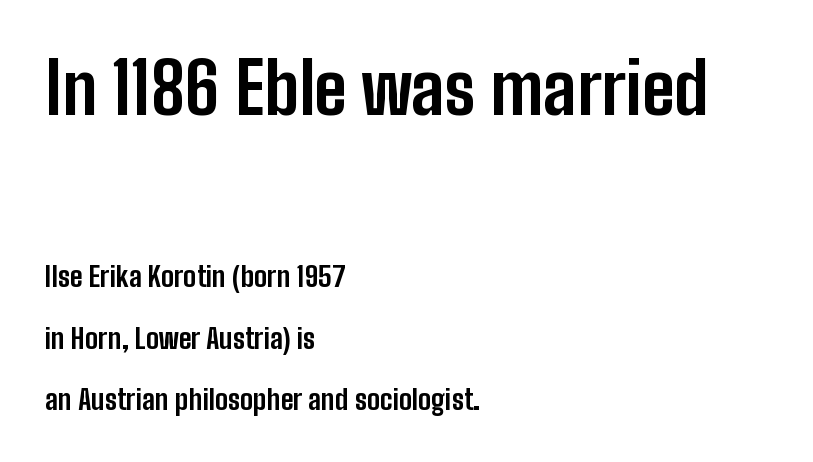
Q: Is the text bold? A: Yes.
Q: Is the text italic (slanted)? A: No, it is upright.
Q: Is the typeface a serif or a sans-serif typeface? A: Sans-serif.
Q: Is the text underlined? A: No.
Q: How is the paragraph aligned? A: Left-aligned.
Q: Is the spacing between letters normal or unusually wide? A: Normal.
Q: Is the spacing between lines tight, normal or loose? A: Loose.
Q: Which block of text is set in a larger size, the first (top) or the second (bottom)? A: The first (top) one.
Q: Width (condensed, normal, or wide)? A: Condensed.
Q: Stroke contrast? A: Low.
Q: x-height? A: Medium.
Q: Monospaced? A: No.
